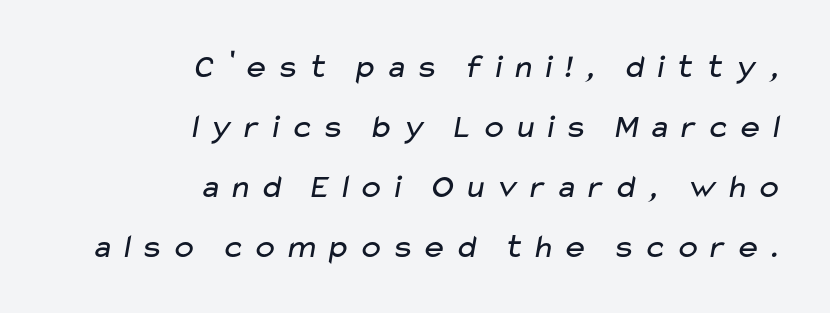
Q: Is the text bold? A: No.
Q: Is the typeface a serif or a sans-serif typeface? A: Sans-serif.
Q: Is the text underlined? A: No.
Q: How is the paragraph aligned? A: Right-aligned.
Q: Is the spacing between letters normal or unusually wide? A: Unusually wide.
Q: Width (condensed, normal, or wide)? A: Wide.
Q: Stroke contrast? A: Low.
Q: x-height? A: Medium.
Q: Monospaced? A: No.
